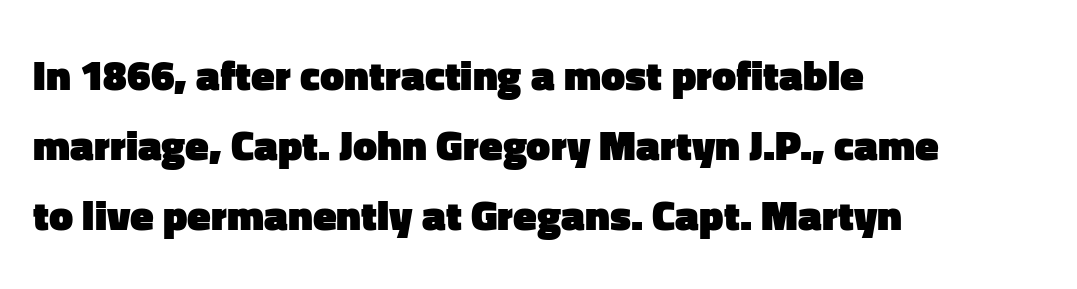
{"serif": "no", "italic": "no", "bold": "yes", "weight": "heavy", "width": "normal", "stroke_contrast": "low", "x_height": "medium", "monospaced": "no", "underline": "no", "align": "left", "line_spacing": "normal", "line_spacing_ratio": 1.63, "letter_spacing": "normal", "letter_spacing_em": 0.0, "glyph_px": 43}
